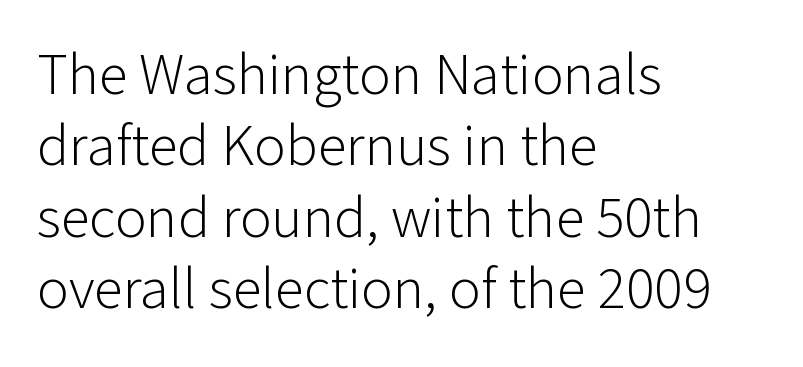
The image shows 59 px light sans-serif type, upright; set left-aligned, line spacing 1.21x, normal letter spacing, not underlined; low stroke contrast and a medium x-height.
